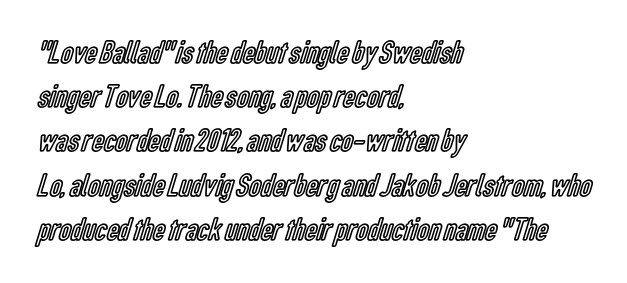
{"width": "condensed", "x_height": "medium", "monospaced": "no", "underline": "no", "align": "left", "line_spacing": "normal", "line_spacing_ratio": 1.34, "letter_spacing": "normal", "letter_spacing_em": 0.0, "glyph_px": 33}
